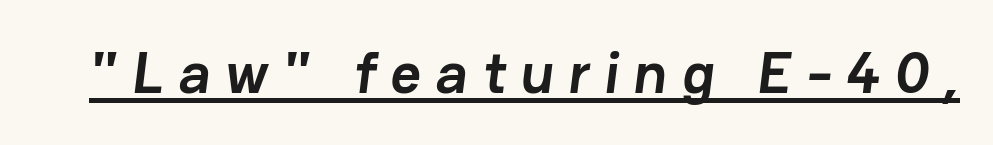
This rendering employs a face without finishing strokes, i.e., a sans-serif. The letters advance in unequal steps, a hallmark of proportional type. The line texture is sparse and dotted thanks to wide tracking. You can see a thin bar hugging the bottom of the glyphs. Emphasis by weight is at full strength: bold.
